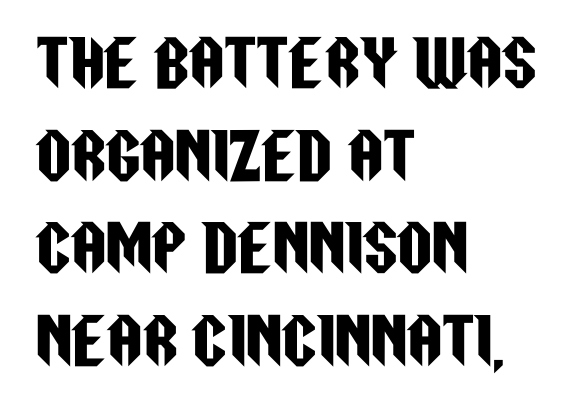
The image shows 61 px condensed sans-serif type, upright; set left-aligned, normal line spacing (1.52x), normal letter spacing, not underlined; low stroke contrast and a large x-height.
